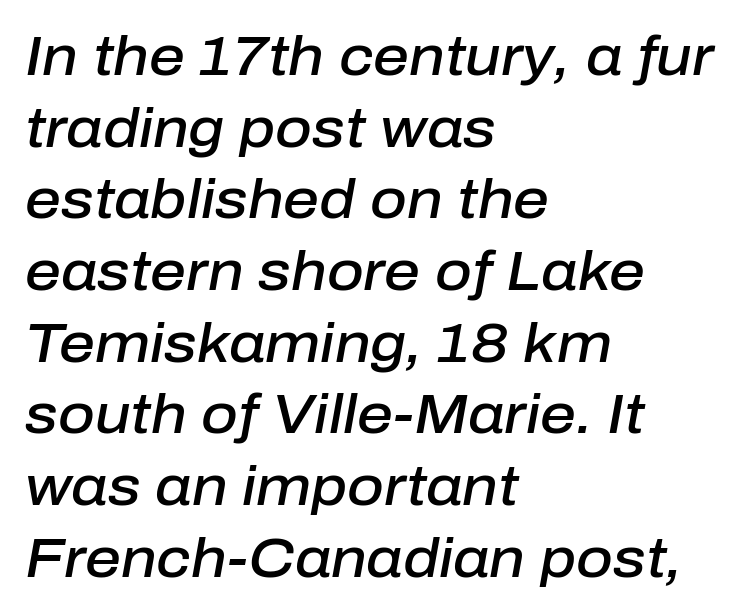
Q: Is the text bold? A: Semi-bold.
Q: Is the text italic (slanted)? A: Yes, it leans right by about 10 degrees.
Q: Is the text underlined? A: No.
Q: How is the paragraph aligned? A: Left-aligned.
Q: Is the spacing between letters normal or unusually wide? A: Normal.
Q: Is the spacing between lines tight, normal or loose? A: Normal.
Q: Width (condensed, normal, or wide)? A: Normal.
Q: Stroke contrast? A: Low.
Q: x-height? A: Medium.
Q: Monospaced? A: No.
